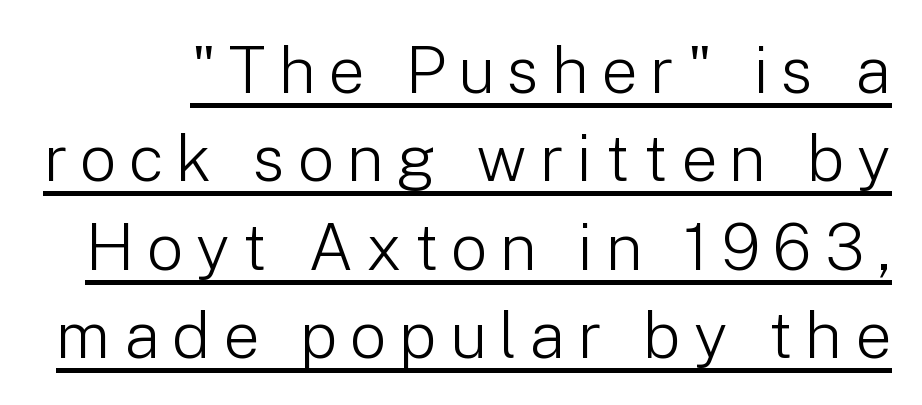
The image shows 65 px light sans-serif type, upright; set normal line spacing (1.36x), underlined; low stroke contrast and a medium x-height.
